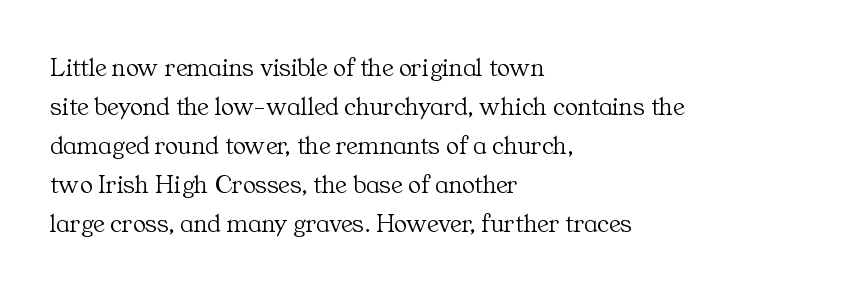
The image shows 27 px text type, upright; set left-aligned, normal line spacing (1.44x), normal letter spacing, not underlined.
